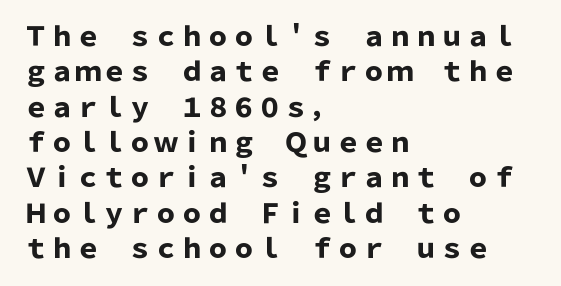
The image shows 26 px bold type, upright; set left-aligned, normal line spacing (1.36x), normal letter spacing, not underlined.
